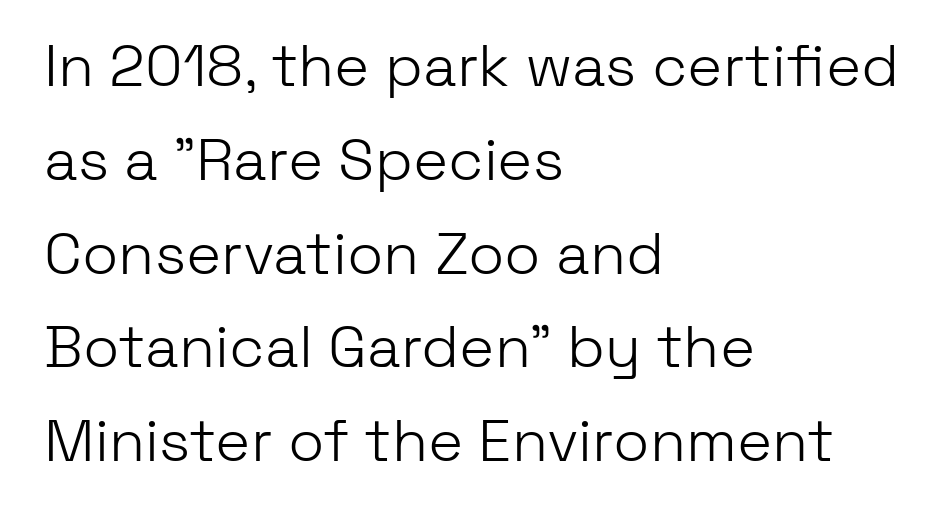
{"serif": "no", "italic": "no", "bold": "no", "weight": "light", "width": "normal", "stroke_contrast": "low", "x_height": "medium", "monospaced": "no", "underline": "no", "align": "left", "line_spacing": "normal", "line_spacing_ratio": 1.59, "letter_spacing": "normal", "letter_spacing_em": 0.0, "glyph_px": 59}
